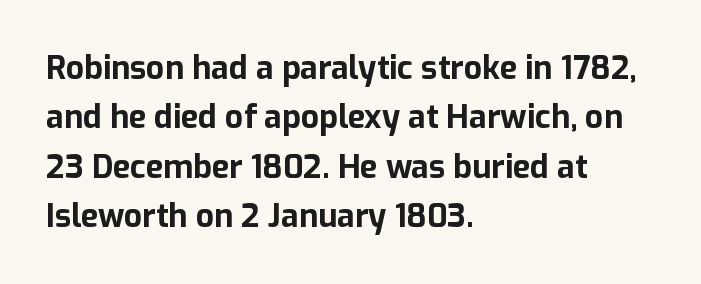
{"serif": "no", "italic": "no", "bold": "yes", "weight": "bold", "width": "normal", "stroke_contrast": "low", "x_height": "medium", "monospaced": "no", "underline": "no", "align": "left", "line_spacing": "normal", "line_spacing_ratio": 1.54, "letter_spacing": "normal", "letter_spacing_em": 0.0, "glyph_px": 32}
